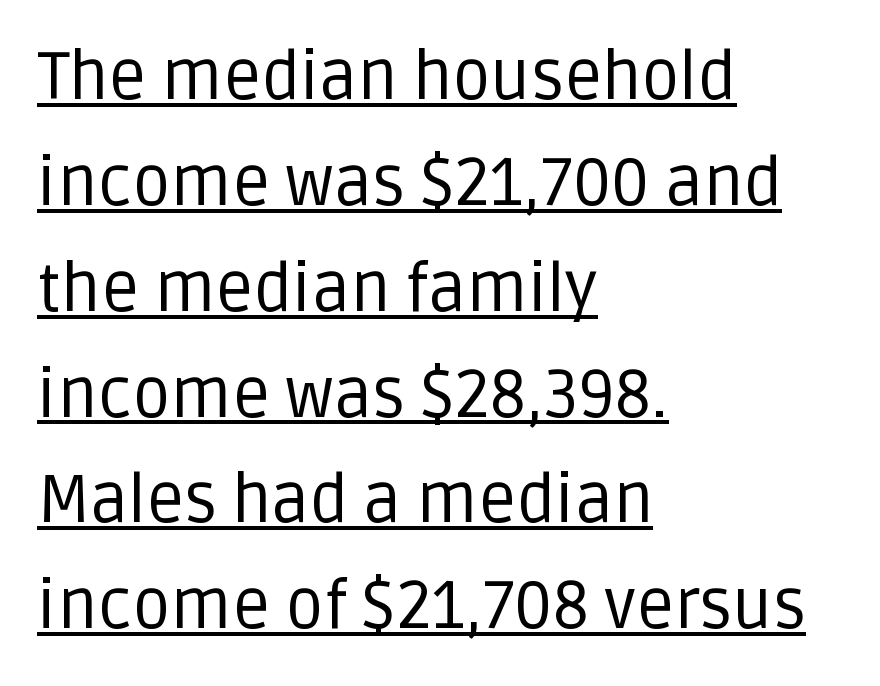
Q: Is the text bold? A: No.
Q: Is the text italic (slanted)? A: No, it is upright.
Q: Is the typeface a serif or a sans-serif typeface? A: Sans-serif.
Q: Is the text underlined? A: Yes.
Q: How is the paragraph aligned? A: Left-aligned.
Q: Is the spacing between letters normal or unusually wide? A: Normal.
Q: Is the spacing between lines tight, normal or loose? A: Normal.
Q: Width (condensed, normal, or wide)? A: Normal.
Q: Stroke contrast? A: Low.
Q: x-height? A: Large.
Q: Monospaced? A: No.
